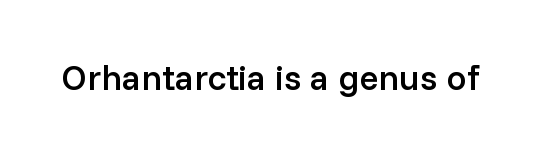
Decoration check: the copy has no underline. Posture: straight, roman, zero tilt. The passage shown is semibold, sitting just below true bold. Compared with typical body copy, the letter spacing here is the same. The face used here is proportionally spaced, like ordinary book or web type.
